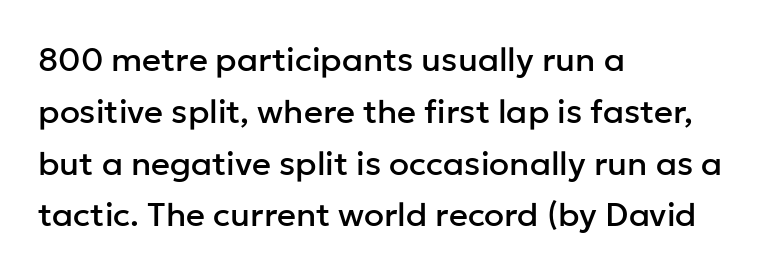
The image shows 33 px sans-serif type, upright; set left-aligned, normal line spacing (1.57x), normal letter spacing, not underlined; low stroke contrast and a medium x-height.
